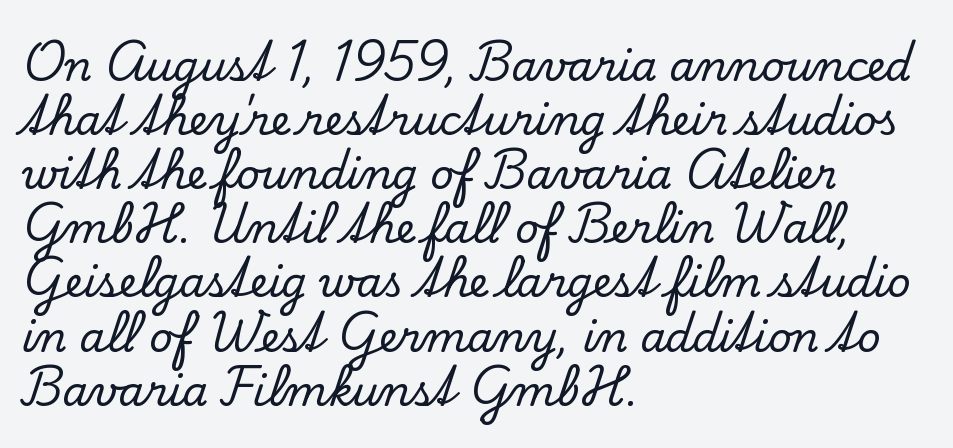
{"serif": "yes", "width": "normal", "stroke_contrast": "low", "x_height": "small", "monospaced": "no", "underline": "no", "align": "left", "line_spacing": "normal", "line_spacing_ratio": 1.32, "letter_spacing": "normal", "letter_spacing_em": 0.0, "glyph_px": 41}
